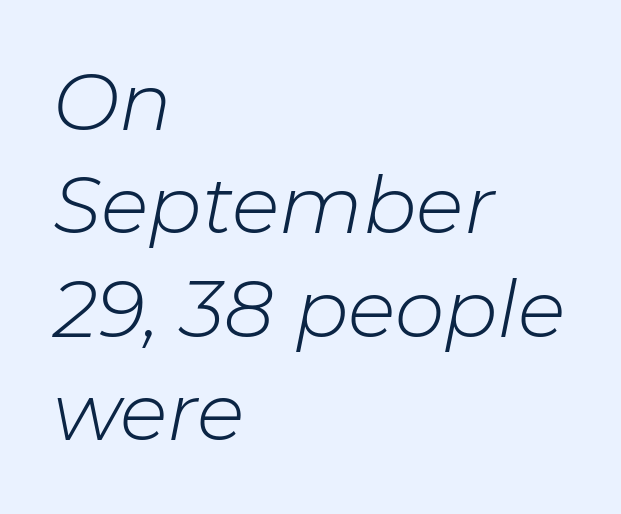
Is the letter spacing exaggerated? No — it looks like the ordinary default. The specimen omits any rule beneath the text block's lines. Heft: none added — not bold. Every row of glyphs begins at an identical x-position on the left. Successive baselines arrive at the customary interval.
